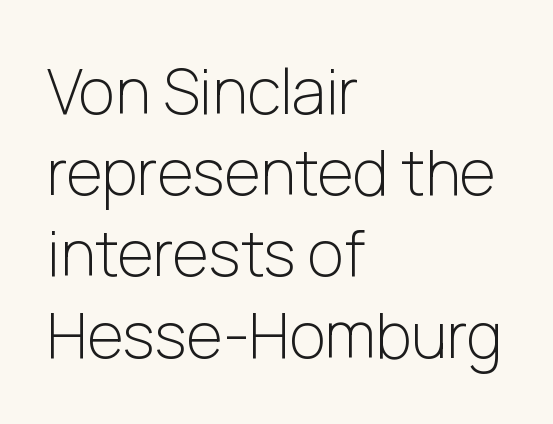
{"serif": "no", "italic": "no", "bold": "no", "weight": "light", "width": "normal", "stroke_contrast": "low", "x_height": "medium", "monospaced": "no", "underline": "no", "align": "left", "line_spacing": "normal", "line_spacing_ratio": 1.31, "letter_spacing": "normal", "letter_spacing_em": 0.0, "glyph_px": 62}
